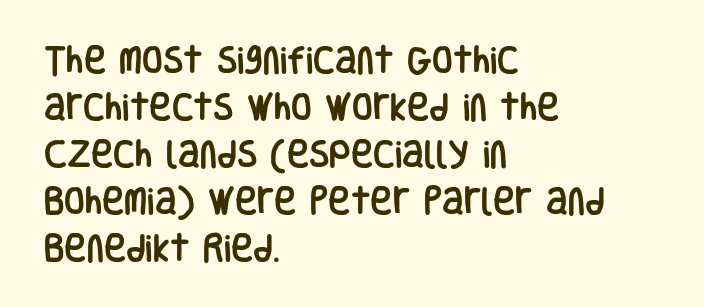
The image shows 30 px condensed sans-serif type, upright; set left-aligned, normal line spacing (1.57x), normal letter spacing, not underlined; low stroke contrast and a large x-height.
